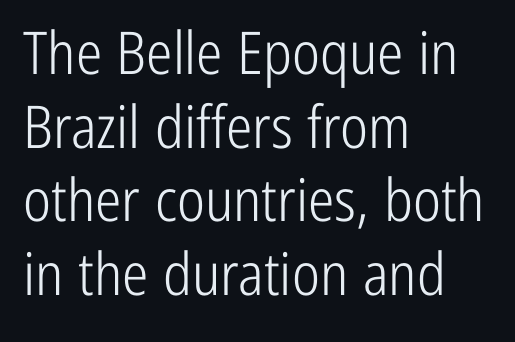
The image shows 59 px light, condensed sans-serif type, upright; set left-aligned, normal line spacing (1.25x), normal letter spacing, not underlined; low stroke contrast and a medium x-height.
